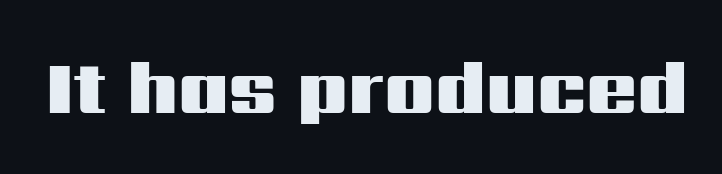
{"serif": "no", "italic": "no", "bold": "yes", "weight": "heavy", "width": "wide", "stroke_contrast": "medium", "x_height": "medium", "monospaced": "no", "underline": "no", "letter_spacing": "normal", "letter_spacing_em": 0.0, "glyph_px": 75}
